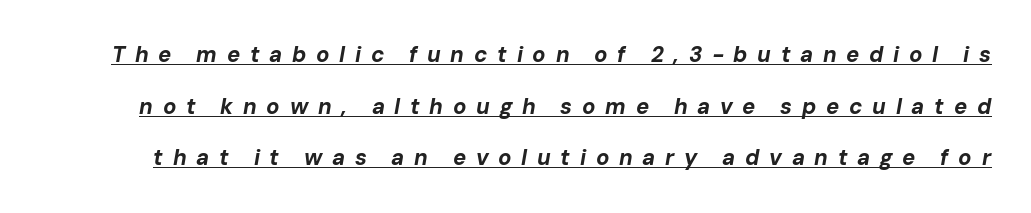
Is the type slanted? Yes — the strokes lean at a clear angle. The glyphs are accompanied by a horizontal stroke just below them. This sample uses expanded letter spacing, leaving extra air between glyphs. Each new line begins a long way beneath the previous one. In terms of weight, the rendering is a true, heavy bold.
